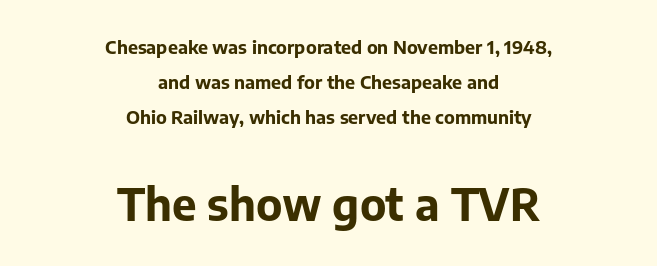
{"serif": "no", "italic": "no", "bold": "yes", "weight": "bold", "width": "normal", "stroke_contrast": "low", "x_height": "medium", "monospaced": "no", "underline": "no", "align": "center", "line_spacing": "loose", "line_spacing_ratio": 1.94, "letter_spacing": "normal", "letter_spacing_em": 0.0, "larger_block": "second", "size_ratio": 2.44, "glyph_px": 44}
